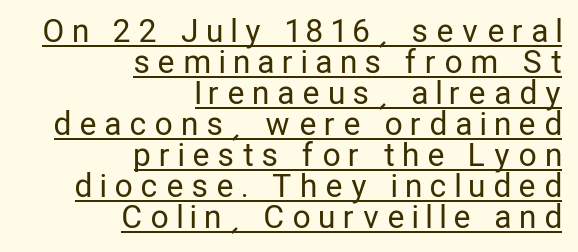
Q: Is the text bold? A: No.
Q: Is the text italic (slanted)? A: No, it is upright.
Q: Is the typeface a serif or a sans-serif typeface? A: Sans-serif.
Q: Is the text underlined? A: Yes.
Q: How is the paragraph aligned? A: Right-aligned.
Q: Is the spacing between letters normal or unusually wide? A: Unusually wide.
Q: Is the spacing between lines tight, normal or loose? A: Tight.
Q: Width (condensed, normal, or wide)? A: Condensed.
Q: Stroke contrast? A: Low.
Q: x-height? A: Medium.
Q: Monospaced? A: No.
